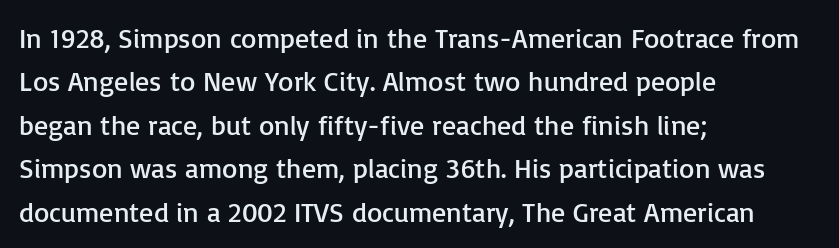
The characters are drawn with everyday or finer stroke widths. Teacher's note: observe the even left margin — that is flush-left alignment. Horizontal bands of white between lines are of average thickness. Unlike italic type, these characters show no tilt at all. Words float on clear page, feet unadorned. These lines are rendered in a variable-pitch font.
